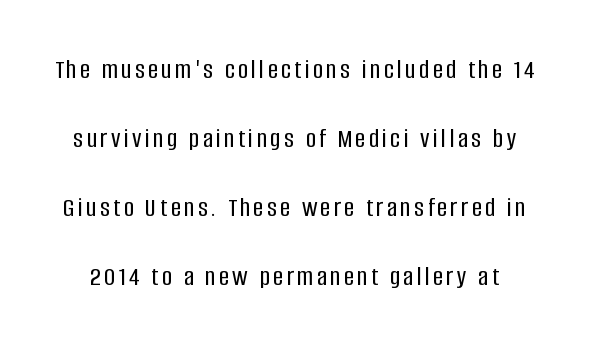
The image shows 28 px condensed sans-serif type, upright; set loose line spacing (2.47x), not underlined; low stroke contrast and a large x-height.
